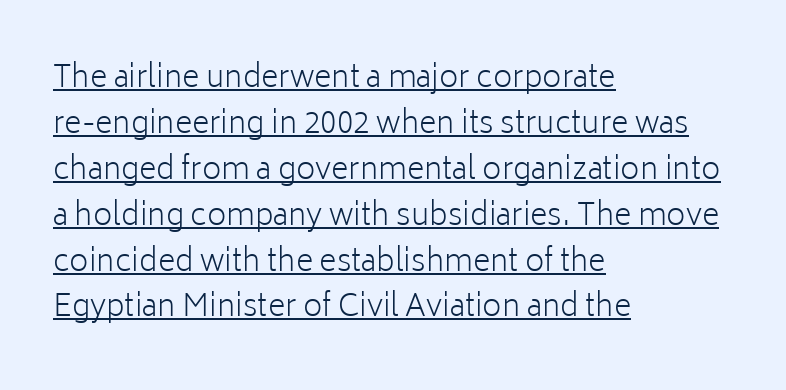
Looks like regular typesetting: each glyph gets only the width it needs. Look at the bottom of the vertical strokes: they stop flat, with no serifs. These lines were composed using upright roman letters. The words here are underlined.
